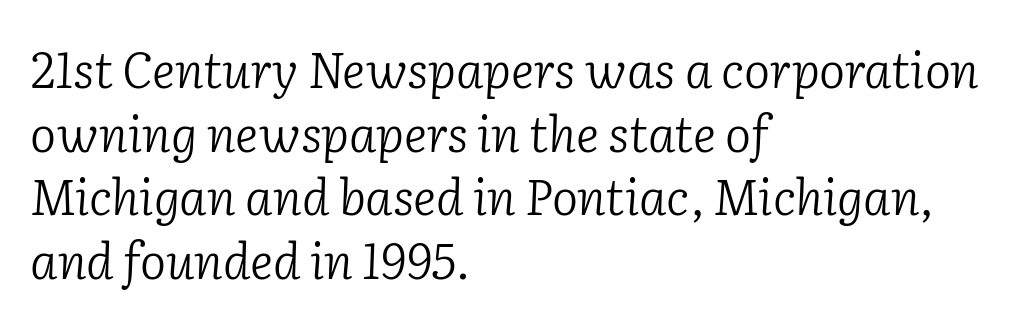
The text block is weighted toward the left margin, trailing off unevenly rightward. Evenly set lines give the paragraph a standard silhouette. Compared with a typical body face, this is equally light or lighter still. Each word holds together tightly as a unit, with standard inter-letter gaps.
